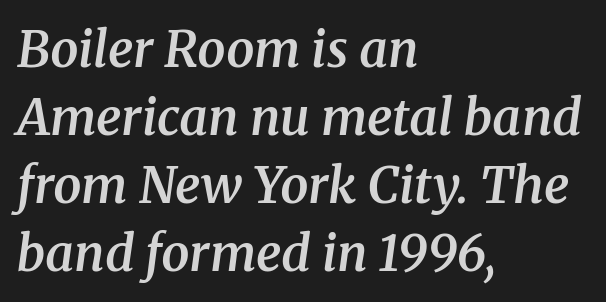
The image shows 50 px semibold serif type, italic (leaning right); set left-aligned, normal line spacing (1.36x), normal letter spacing, not underlined; medium stroke contrast and a medium x-height.
